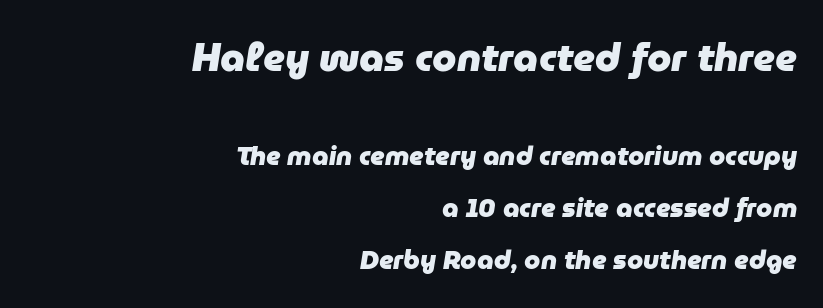
The whole block is typeset with a tilt. Quick note: interline space is abundant. Does the bottom block carry the larger type? No, the top block does. The ragged edge is on the left, which tells us the setting is flush right. Descenders hang freely into open space.
